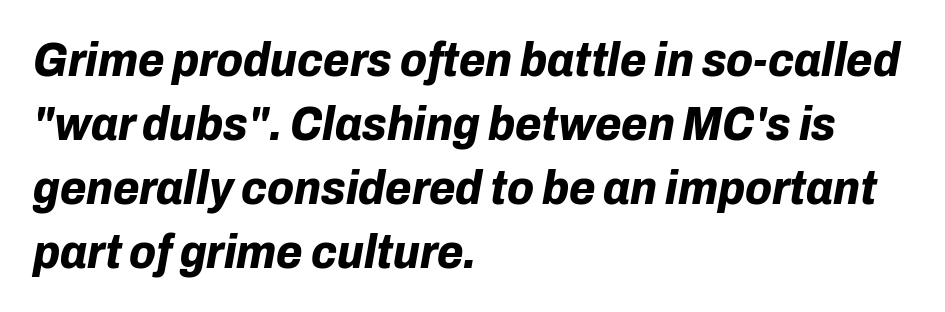
{"italic": "yes", "lean": "right", "slant_degrees": 10, "bold": "yes", "weight": "bold", "width": "normal", "stroke_contrast": "low", "x_height": "medium", "monospaced": "no", "underline": "no", "align": "left", "line_spacing": "normal", "line_spacing_ratio": 1.33, "letter_spacing": "normal", "letter_spacing_em": 0.0, "glyph_px": 48}
